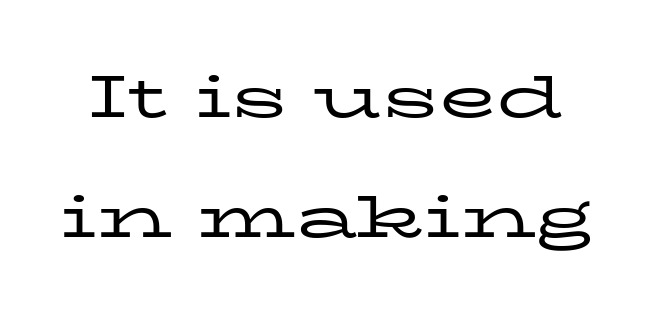
The type family on display is of the serif kind. A typesetter would call this leading open, well beyond the default. The type is set solid horizontally, with unmodified tracking. Clear beneath every line of the passage. Ascenders rise straight up at ninety degrees. The face used here is proportionally spaced, like ordinary book or web type.
